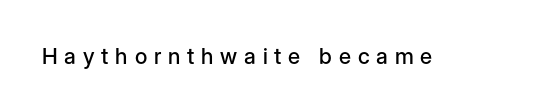
The image shows 22 px text type, upright; set unusually wide letter spacing (+0.31 em), not underlined.
